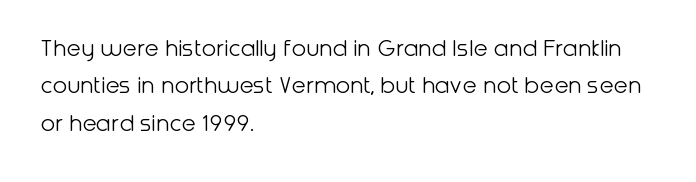
{"italic": "no", "bold": "no", "underline": "no", "align": "left", "line_spacing": "normal", "line_spacing_ratio": 1.44, "letter_spacing": "normal", "letter_spacing_em": 0.0, "glyph_px": 26}
